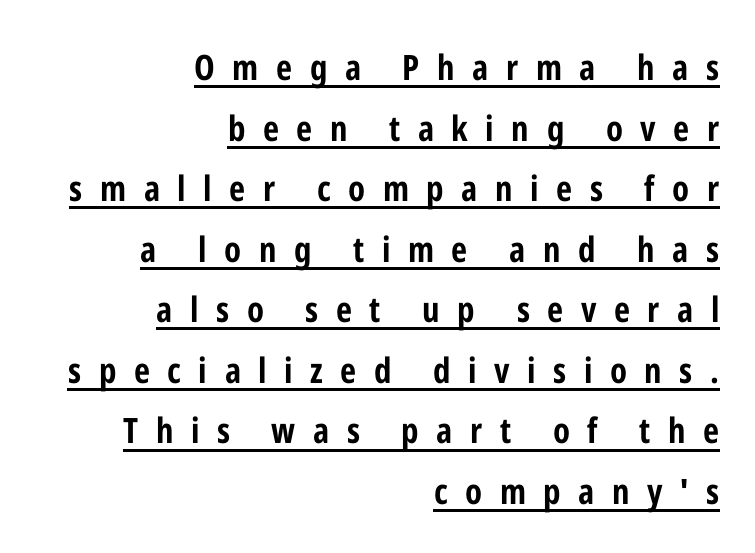
Q: Is the text bold? A: Yes.
Q: Is the text italic (slanted)? A: No, it is upright.
Q: Is the typeface a serif or a sans-serif typeface? A: Sans-serif.
Q: Is the text underlined? A: Yes.
Q: How is the paragraph aligned? A: Right-aligned.
Q: Is the spacing between letters normal or unusually wide? A: Unusually wide.
Q: Width (condensed, normal, or wide)? A: Condensed.
Q: Stroke contrast? A: Low.
Q: x-height? A: Medium.
Q: Monospaced? A: No.
